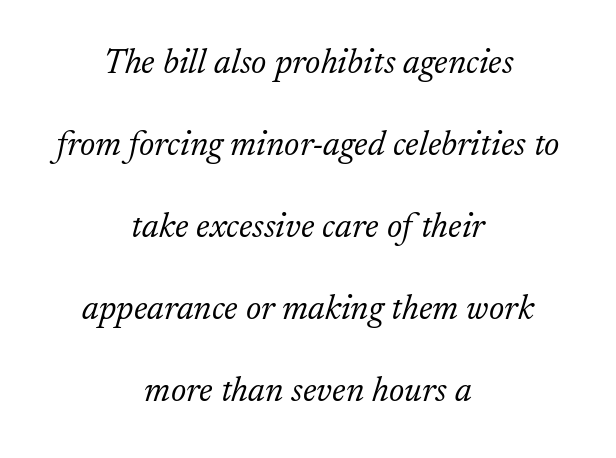
The image shows 35 px light serif type, italic (leaning right); set centered, loose line spacing (2.34x), normal letter spacing, not underlined; low stroke contrast and a small x-height.
